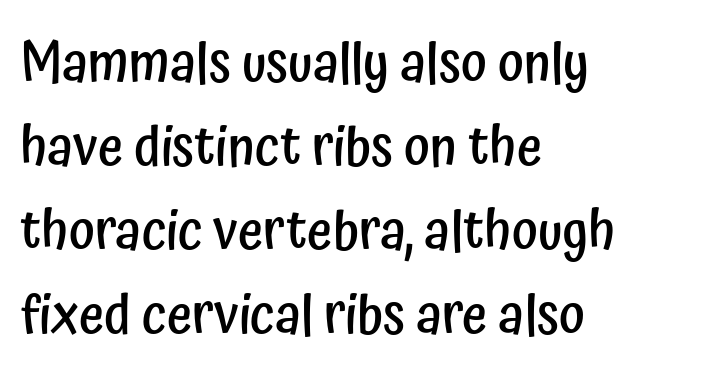
{"serif": "no", "italic": "no", "bold": "semi", "weight": "semibold", "width": "condensed", "stroke_contrast": "low", "x_height": "medium", "monospaced": "no", "underline": "no", "align": "left", "line_spacing": "normal", "line_spacing_ratio": 1.53, "letter_spacing": "normal", "letter_spacing_em": 0.0, "glyph_px": 55}
